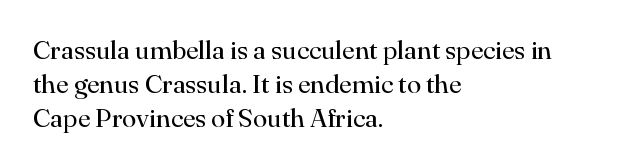
{"italic": "no", "bold": "no", "underline": "no", "align": "left", "line_spacing": "normal", "line_spacing_ratio": 1.3, "letter_spacing": "normal", "letter_spacing_em": 0.0, "glyph_px": 26}
